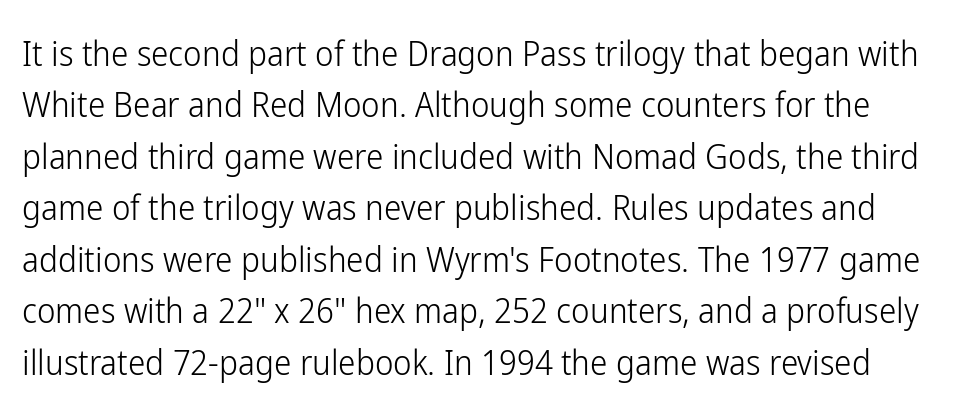
Q: Is the text bold? A: No.
Q: Is the text italic (slanted)? A: No, it is upright.
Q: Is the typeface a serif or a sans-serif typeface? A: Sans-serif.
Q: Is the text underlined? A: No.
Q: Is the spacing between letters normal or unusually wide? A: Normal.
Q: Is the spacing between lines tight, normal or loose? A: Normal.
Q: Width (condensed, normal, or wide)? A: Condensed.
Q: Stroke contrast? A: Low.
Q: x-height? A: Medium.
Q: Monospaced? A: No.
